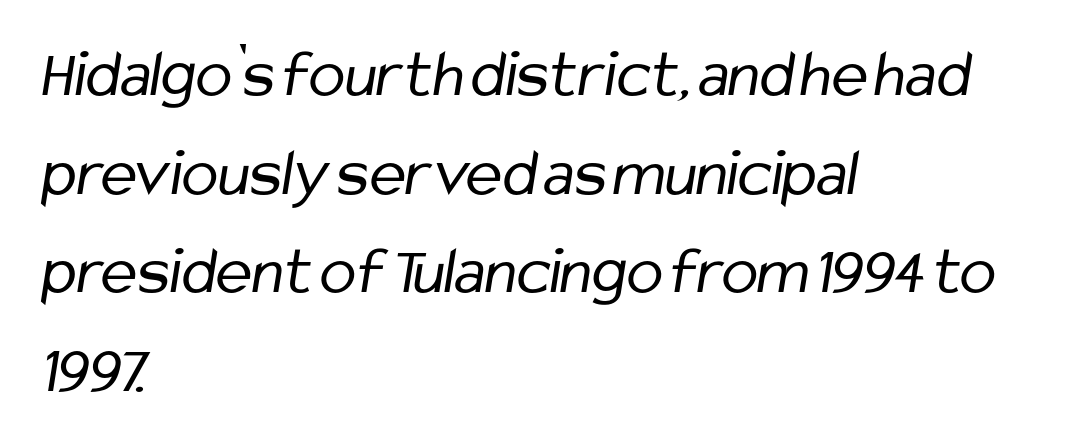
Q: Is the text bold? A: No.
Q: Is the typeface a serif or a sans-serif typeface? A: Sans-serif.
Q: Is the text underlined? A: No.
Q: How is the paragraph aligned? A: Left-aligned.
Q: Is the spacing between letters normal or unusually wide? A: Normal.
Q: Is the spacing between lines tight, normal or loose? A: Normal.
Q: Width (condensed, normal, or wide)? A: Condensed.
Q: Stroke contrast? A: Low.
Q: x-height? A: Medium.
Q: Monospaced? A: No.
